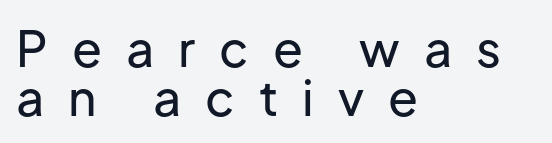
The image shows 49 px sans-serif type, upright; set left-aligned, tight line spacing (1.0x), unusually wide letter spacing (+0.49 em), not underlined; low stroke contrast and a medium x-height.
